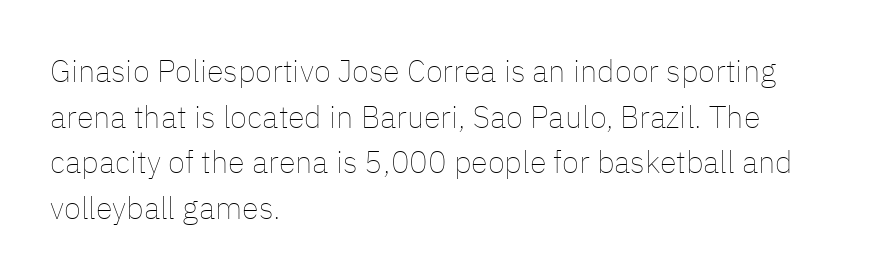
The weight would be labelled regular, book, light, or lighter still. The zone under the glyphs is completely vacant. If you measured baseline to baseline, you'd find a middling distance. Do the characters align in a grid? No, the font is proportional. The gaps between neighbouring characters are ordinary and unremarkable. Notice how the stems are strictly vertical — no italics here.
